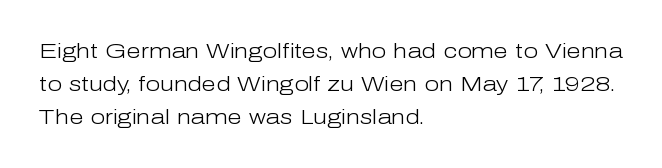
The image shows 21 px text type, upright; set left-aligned, normal line spacing (1.56x), normal letter spacing, not underlined.
